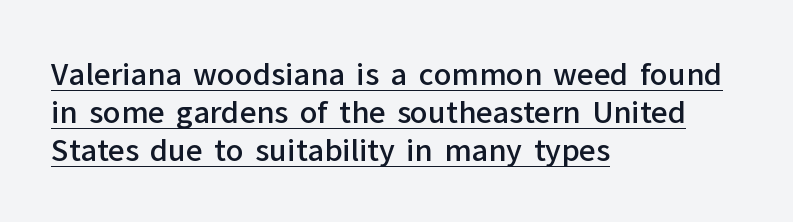
{"serif": "no", "italic": "no", "bold": "semi", "weight": "semibold", "width": "normal", "stroke_contrast": "low", "x_height": "medium", "monospaced": "no", "underline": "yes", "align": "left", "line_spacing": "normal", "line_spacing_ratio": 1.31, "letter_spacing": "normal", "letter_spacing_em": 0.0, "glyph_px": 29}
